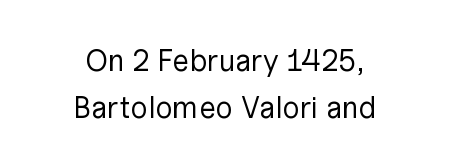
Ascenders rise straight up at ninety degrees. This reads as an unemphasized weight, regular at the heaviest. Proportional: the letters do not fall into vertical columns. Notice how the passage keeps no hard edge, just a central spine. Anything drawn beneath the words? Only blank space.
